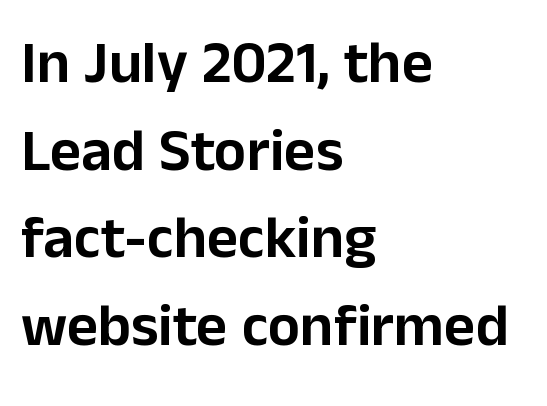
Q: Is the text italic (slanted)? A: No, it is upright.
Q: Is the typeface a serif or a sans-serif typeface? A: Sans-serif.
Q: Is the text underlined? A: No.
Q: How is the paragraph aligned? A: Left-aligned.
Q: Is the spacing between letters normal or unusually wide? A: Normal.
Q: Is the spacing between lines tight, normal or loose? A: Normal.
Q: Width (condensed, normal, or wide)? A: Normal.
Q: Stroke contrast? A: Low.
Q: x-height? A: Medium.
Q: Monospaced? A: No.
